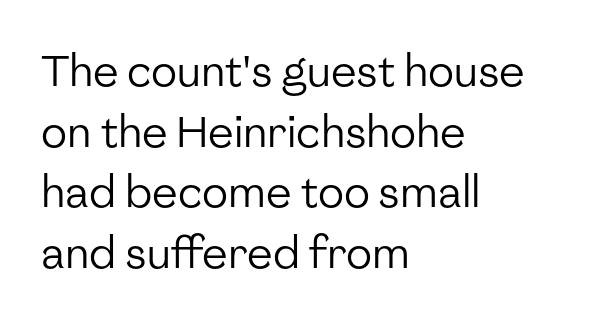
Q: Is the text bold? A: No.
Q: Is the text italic (slanted)? A: No, it is upright.
Q: Is the typeface a serif or a sans-serif typeface? A: Sans-serif.
Q: Is the text underlined? A: No.
Q: How is the paragraph aligned? A: Left-aligned.
Q: Is the spacing between letters normal or unusually wide? A: Normal.
Q: Is the spacing between lines tight, normal or loose? A: Normal.
Q: Width (condensed, normal, or wide)? A: Normal.
Q: Stroke contrast? A: Low.
Q: x-height? A: Medium.
Q: Monospaced? A: No.
